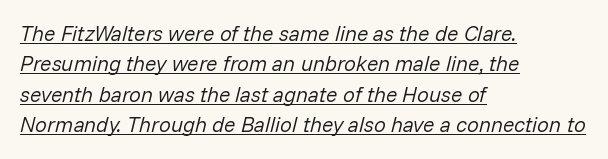
{"italic": "yes", "lean": "right", "slant_degrees": 14, "bold": "no", "underline": "yes", "align": "left", "line_spacing": "normal", "line_spacing_ratio": 1.45, "letter_spacing": "normal", "letter_spacing_em": 0.0, "glyph_px": 21}
